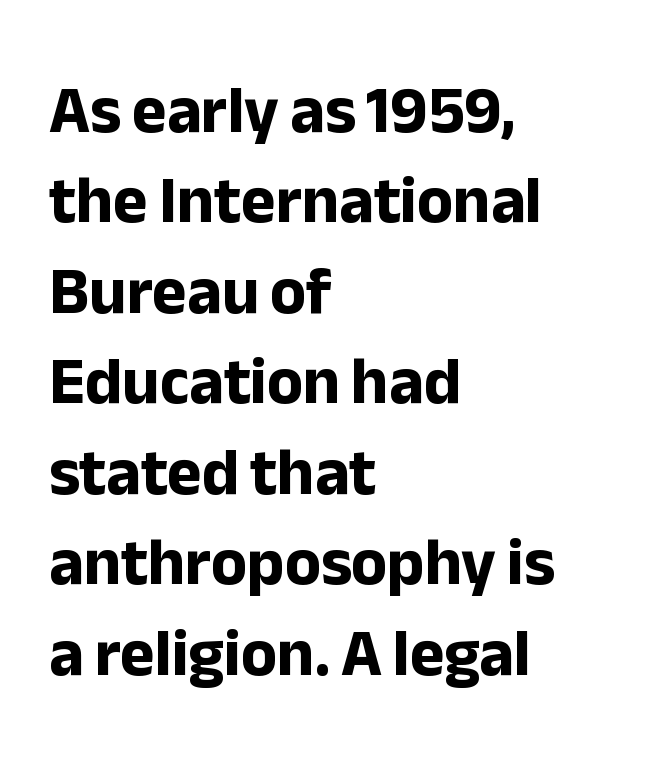
{"serif": "no", "italic": "no", "bold": "yes", "weight": "bold", "width": "normal", "stroke_contrast": "low", "x_height": "medium", "monospaced": "no", "underline": "no", "align": "left", "line_spacing": "normal", "line_spacing_ratio": 1.37, "letter_spacing": "normal", "letter_spacing_em": 0.0, "glyph_px": 66}
